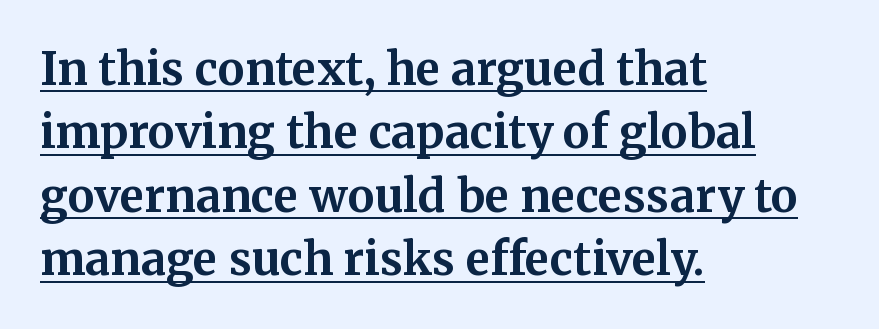
The typesetter has applied underlining to the passage shown. Old-style or modern, the face here clearly has serifs. Words appear dense and cohesive because spacing is normal. Rows of type keep a routine distance in the vertical direction. Is this a fixed-width face? No — the glyphs have proportional, varying widths. Typographic density is high because the face is bold.
